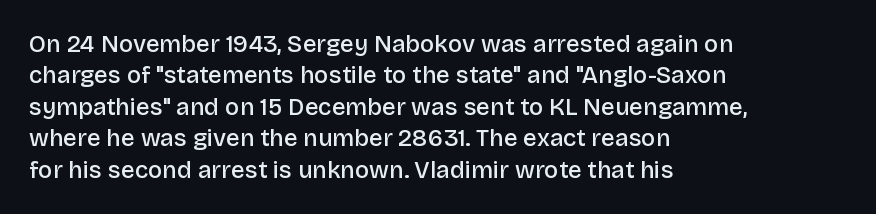
Students, this is semibold: more ink than regular, less than bold. Descender tails drop into unmarked territory. Reading down the block, your eye returns to a fixed left position each line. Do the letters lean? They stand straight. The space between consecutive lines is moderate.
